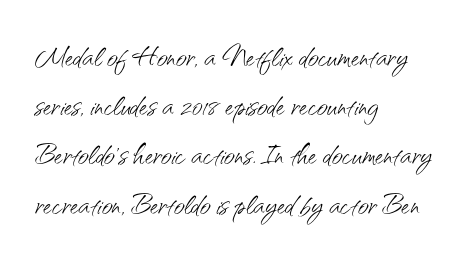
You could not count columns in this text — the font is proportionally spaced. This rendering leaves character spacing at its baseline value. Nope, no serifs anywhere on these letters. Short and long lines alike share a common starting point at left. The gap between lines stays unmarked.
